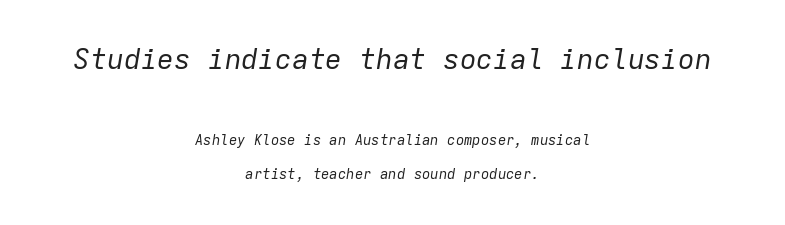
Q: Is the text bold? A: No.
Q: Is the text italic (slanted)? A: Yes, it leans right by about 9 degrees.
Q: Is the text underlined? A: No.
Q: How is the paragraph aligned? A: Centered.
Q: Is the spacing between letters normal or unusually wide? A: Normal.
Q: Is the spacing between lines tight, normal or loose? A: Loose.
Q: Which block of text is set in a larger size, the first (top) or the second (bottom)? A: The first (top) one.
Q: Width (condensed, normal, or wide)? A: Normal.
Q: Stroke contrast? A: Low.
Q: x-height? A: Medium.
Q: Monospaced? A: Yes.
